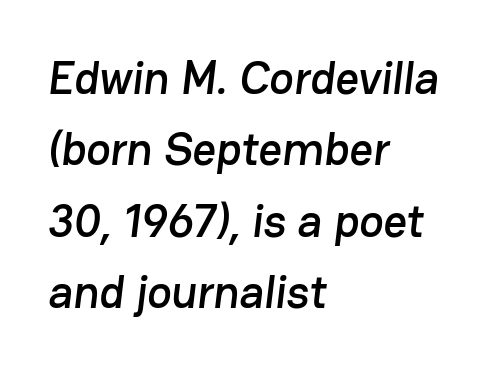
Q: Is the typeface a serif or a sans-serif typeface? A: Sans-serif.
Q: Is the text underlined? A: No.
Q: How is the paragraph aligned? A: Left-aligned.
Q: Is the spacing between letters normal or unusually wide? A: Normal.
Q: Is the spacing between lines tight, normal or loose? A: Normal.
Q: Width (condensed, normal, or wide)? A: Normal.
Q: Stroke contrast? A: Low.
Q: x-height? A: Medium.
Q: Monospaced? A: No.
